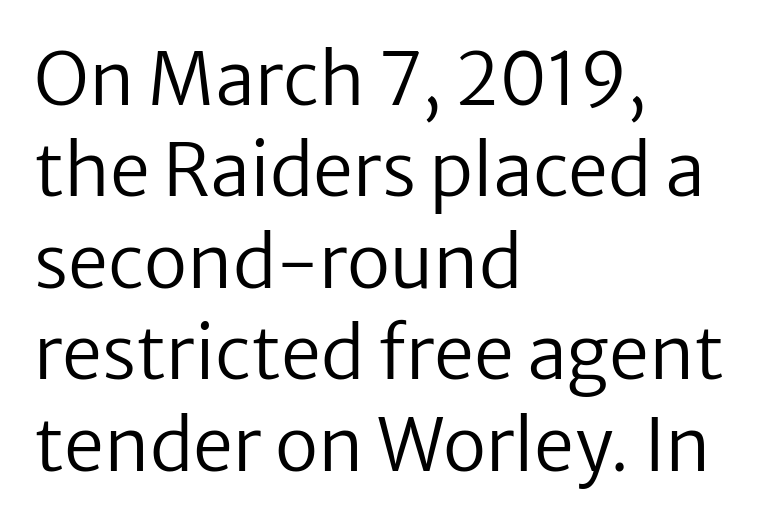
The image shows 72 px regular-weight sans-serif type, upright; set left-aligned, normal line spacing (1.27x), normal letter spacing, not underlined; low stroke contrast and a medium x-height.
